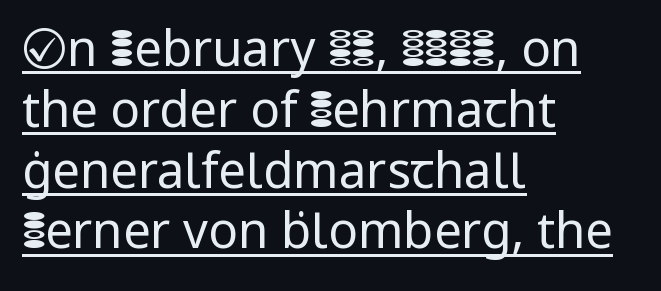
Q: Is the text bold? A: No.
Q: Is the text italic (slanted)? A: No, it is upright.
Q: Is the typeface a serif or a sans-serif typeface? A: Sans-serif.
Q: Is the text underlined? A: Yes.
Q: How is the paragraph aligned? A: Left-aligned.
Q: Is the spacing between letters normal or unusually wide? A: Normal.
Q: Width (condensed, normal, or wide)? A: Normal.
Q: Stroke contrast? A: Low.
Q: x-height? A: Medium.
Q: Monospaced? A: No.
